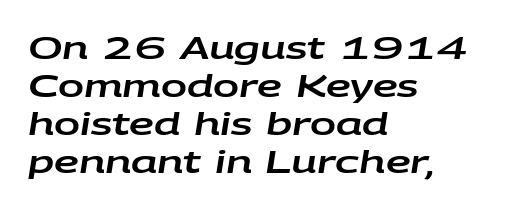
{"italic": "yes", "lean": "right", "slant_degrees": 9, "width": "wide", "stroke_contrast": "low", "x_height": "large", "monospaced": "no", "underline": "no", "align": "left", "line_spacing_ratio": 1.23, "letter_spacing": "normal", "letter_spacing_em": 0.0, "glyph_px": 31}
